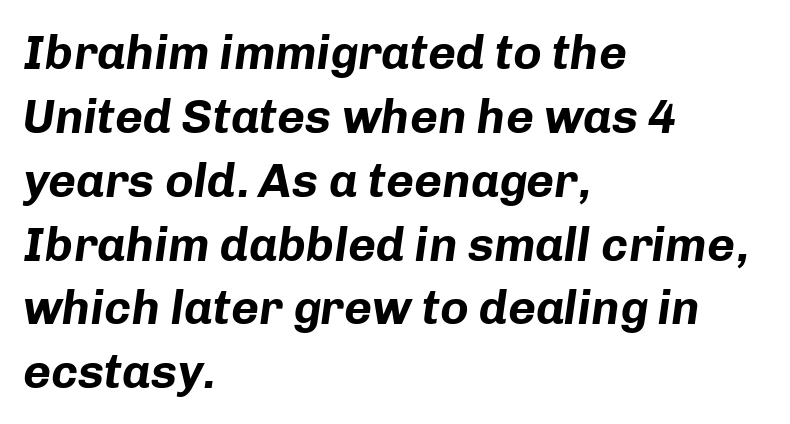
The image shows 48 px bold type, italic (leaning right); set left-aligned, normal line spacing (1.33x), normal letter spacing, not underlined; low stroke contrast and a medium x-height.
